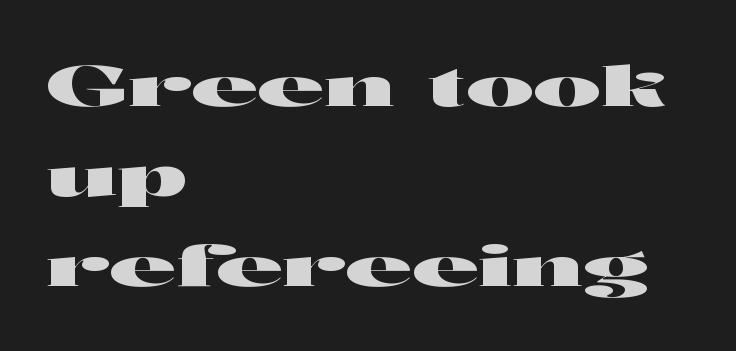
Q: Is the text italic (slanted)? A: No, it is upright.
Q: Is the typeface a serif or a sans-serif typeface? A: Sans-serif.
Q: Is the text underlined? A: No.
Q: How is the paragraph aligned? A: Left-aligned.
Q: Is the spacing between letters normal or unusually wide? A: Normal.
Q: Is the spacing between lines tight, normal or loose? A: Normal.
Q: Width (condensed, normal, or wide)? A: Wide.
Q: Stroke contrast? A: High.
Q: x-height? A: Medium.
Q: Monospaced? A: No.
